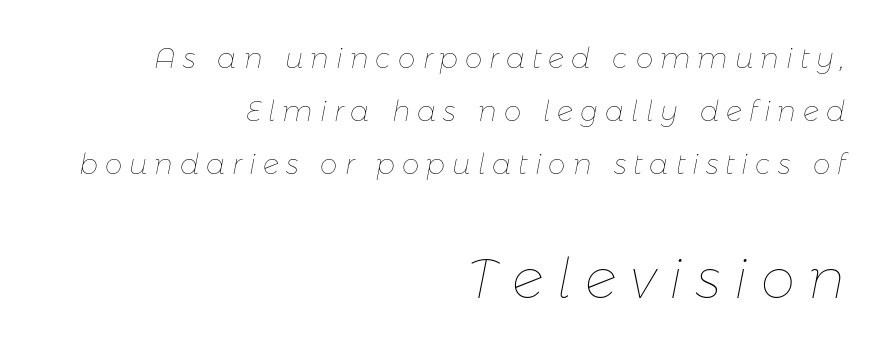
The image shows 55 px thin type, italic (leaning right); set right-aligned, loose line spacing (1.9x), unusually wide letter spacing (+0.25 em), not underlined; the second (bottom) block is 1.96x larger; low stroke contrast and a medium x-height.
